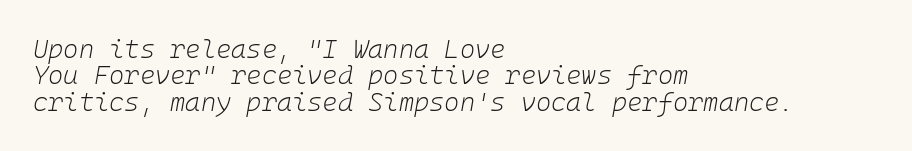
{"italic": "yes", "lean": "right", "slant_degrees": 10, "bold": "no", "underline": "no", "align": "left", "line_spacing": "tight", "line_spacing_ratio": 1.01, "letter_spacing": "normal", "letter_spacing_em": 0.0, "glyph_px": 26}
